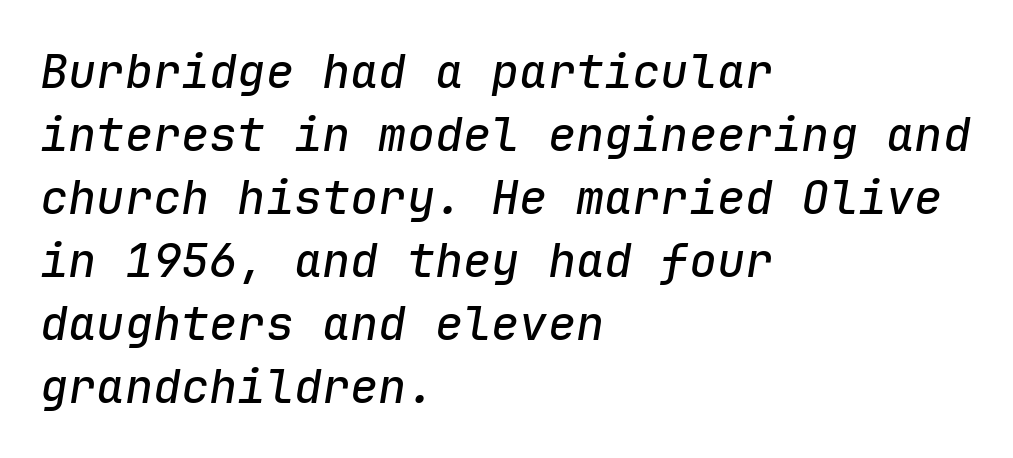
{"italic": "yes", "lean": "right", "slant_degrees": 9, "width": "normal", "stroke_contrast": "low", "x_height": "medium", "monospaced": "yes", "underline": "no", "align": "left", "line_spacing": "normal", "line_spacing_ratio": 1.34, "letter_spacing": "normal", "letter_spacing_em": 0.0, "glyph_px": 47}
